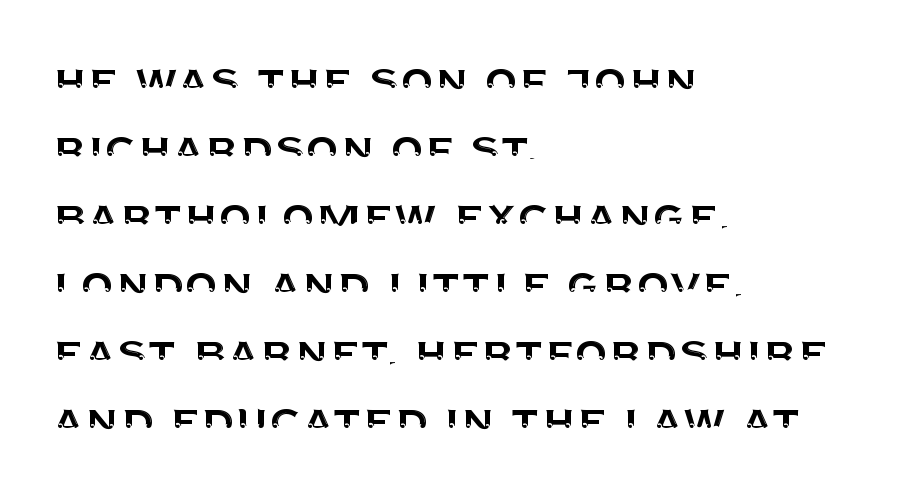
Q: Is the text italic (slanted)? A: No, it is upright.
Q: Is the typeface a serif or a sans-serif typeface? A: Sans-serif.
Q: Is the text underlined? A: No.
Q: How is the paragraph aligned? A: Left-aligned.
Q: Is the spacing between letters normal or unusually wide? A: Normal.
Q: Is the spacing between lines tight, normal or loose? A: Normal.
Q: Width (condensed, normal, or wide)? A: Normal.
Q: Stroke contrast? A: Medium.
Q: x-height? A: Large.
Q: Monospaced? A: No.
